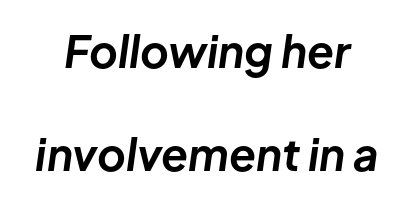
{"italic": "yes", "lean": "right", "slant_degrees": 8, "bold": "yes", "weight": "bold", "width": "normal", "stroke_contrast": "low", "x_height": "medium", "monospaced": "no", "underline": "no", "line_spacing": "loose", "line_spacing_ratio": 2.33, "letter_spacing": "normal", "letter_spacing_em": 0.0, "glyph_px": 44}
